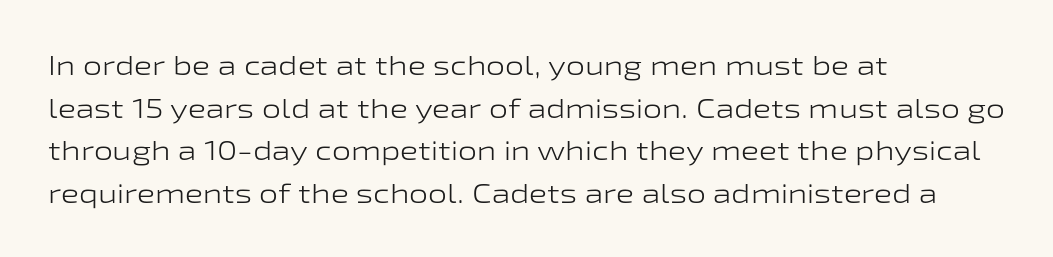
The ragged edge is on the right, which tells us the setting is flush left. Vertical strokes here are truly vertical. Heaviness? Minimal to ordinary, like unemphasized prose. Lines of text with bare space underneath.
